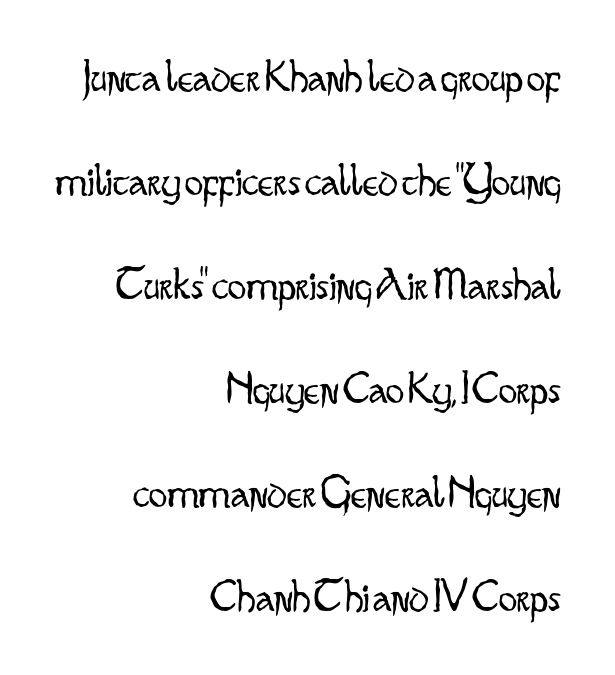
The image shows 46 px light, condensed sans-serif type, upright; set right-aligned, loose line spacing (2.26x), normal letter spacing, not underlined; low stroke contrast and a small x-height.
